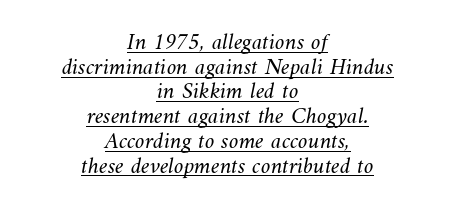
Q: Is the text bold? A: No.
Q: Is the text underlined? A: Yes.
Q: How is the paragraph aligned? A: Centered.
Q: Is the spacing between letters normal or unusually wide? A: Normal.
Q: Is the spacing between lines tight, normal or loose? A: Tight.
